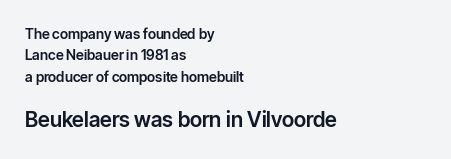
{"italic": "no", "underline": "no", "align": "left", "line_spacing": "normal", "line_spacing_ratio": 1.53, "letter_spacing": "normal", "letter_spacing_em": 0.0, "larger_block": "second", "size_ratio": 1.5, "glyph_px": 21}
